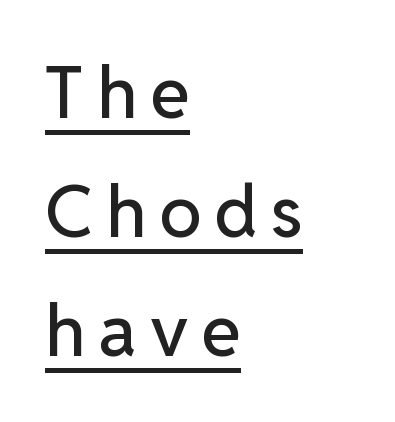
The passage shown is typed in a proportional face where columns would drift. The compositor pushed each line to the left boundary. Caption: lettering with a line underneath. This is the regular roman posture of the typeface. The leading is moderate, giving the passage an even texture. Note: no serifs on the glyphs.
